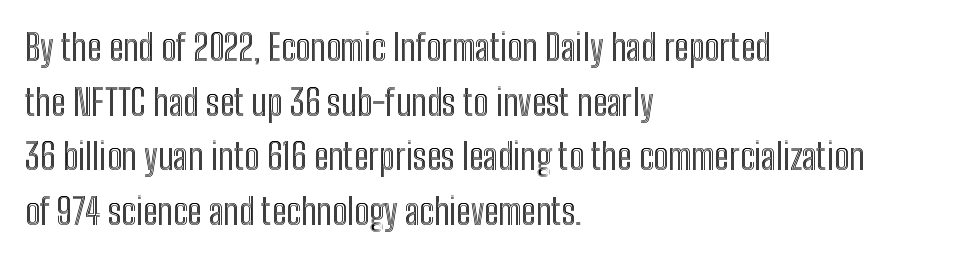
The image shows 36 px condensed type, upright; set left-aligned, normal line spacing (1.52x), normal letter spacing, not underlined; a medium x-height.
